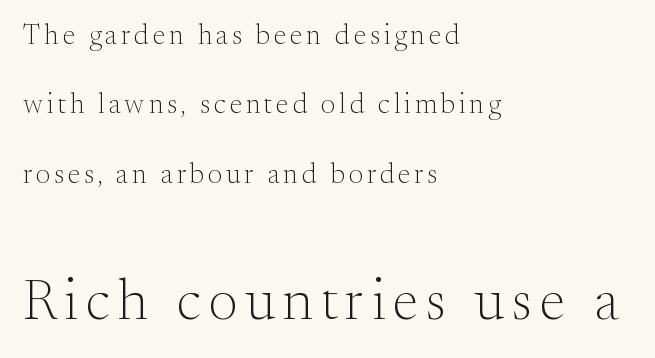
The image shows 57 px light serif type, upright; set left-aligned, loose line spacing (2.48x), not underlined; the second (bottom) block is 2.04x larger; medium stroke contrast and a small x-height.
